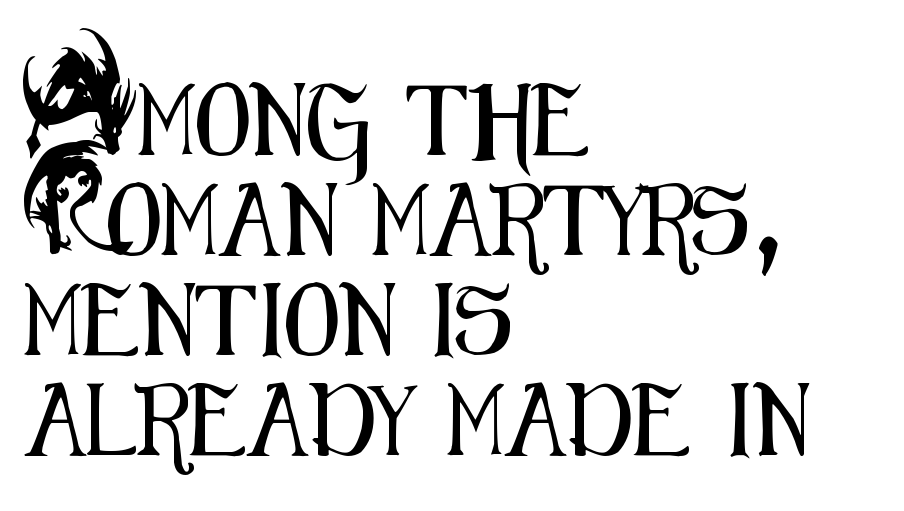
The image shows 72 px condensed sans-serif type, upright; set left-aligned, normal line spacing (1.39x), normal letter spacing, not underlined; medium stroke contrast and a small x-height.
